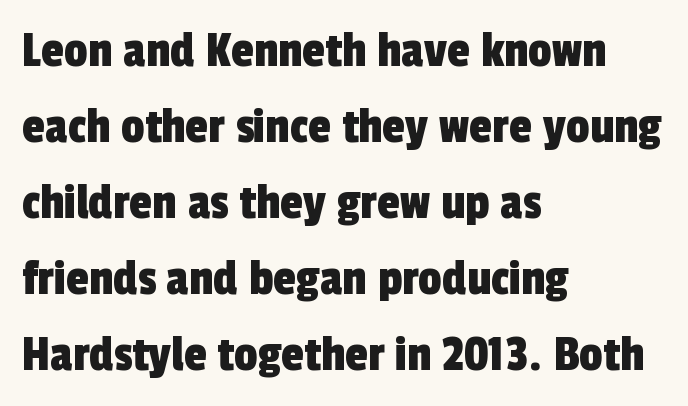
Honestly, the row spacing looks completely unremarkable. Is this a fixed-width face? No — the glyphs have proportional, varying widths. The rendering shows plain stroke endings on the letterforms — a sans-serif design. Visually the block forms a straight wall on the left and a jagged coastline on the right.
